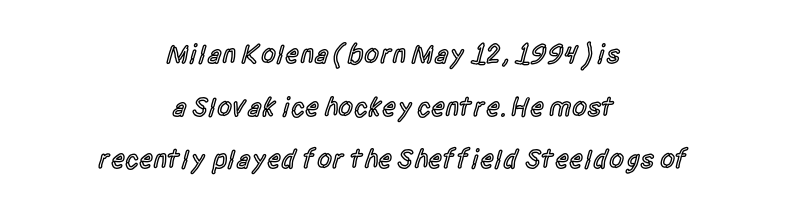
The image shows 27 px text type; set centered, loose line spacing (1.95x), normal letter spacing, not underlined.
